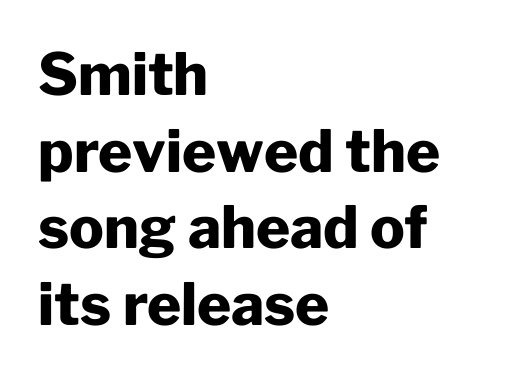
Q: Is the text bold? A: Yes.
Q: Is the text italic (slanted)? A: No, it is upright.
Q: Is the typeface a serif or a sans-serif typeface? A: Sans-serif.
Q: Is the text underlined? A: No.
Q: How is the paragraph aligned? A: Left-aligned.
Q: Is the spacing between letters normal or unusually wide? A: Normal.
Q: Is the spacing between lines tight, normal or loose? A: Normal.
Q: Width (condensed, normal, or wide)? A: Normal.
Q: Stroke contrast? A: Low.
Q: x-height? A: Medium.
Q: Monospaced? A: No.
